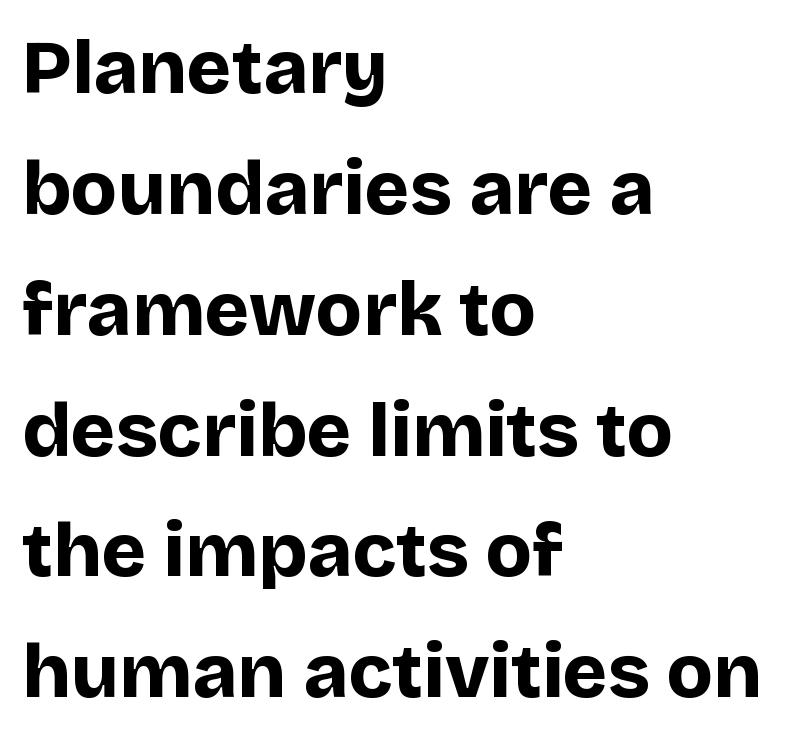
{"serif": "no", "italic": "no", "bold": "yes", "weight": "bold", "width": "normal", "stroke_contrast": "low", "x_height": "large", "monospaced": "no", "underline": "no", "align": "left", "line_spacing": "normal", "line_spacing_ratio": 1.59, "letter_spacing": "normal", "letter_spacing_em": 0.0, "glyph_px": 76}
